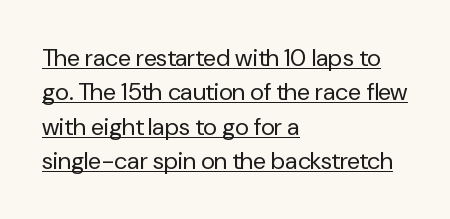
Q: Is the text bold? A: No.
Q: Is the text italic (slanted)? A: No, it is upright.
Q: Is the text underlined? A: Yes.
Q: How is the paragraph aligned? A: Left-aligned.
Q: Is the spacing between letters normal or unusually wide? A: Normal.
Q: Is the spacing between lines tight, normal or loose? A: Normal.
